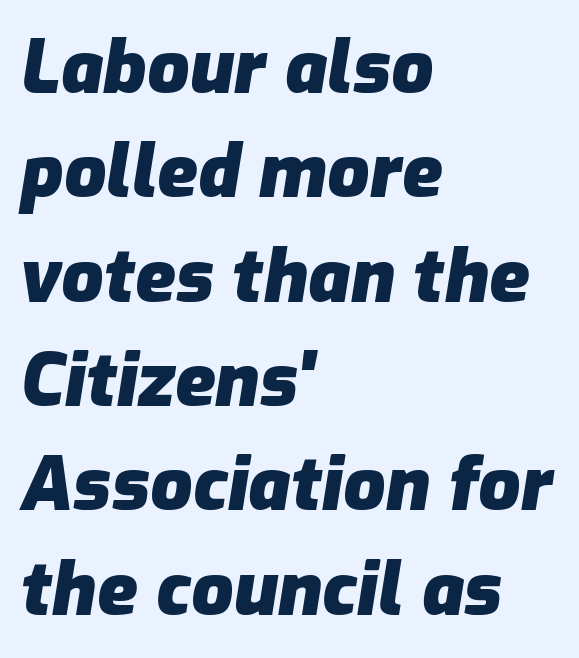
Q: Is the text bold? A: Yes.
Q: Is the text italic (slanted)? A: Yes, it leans right by about 9 degrees.
Q: Is the text underlined? A: No.
Q: How is the paragraph aligned? A: Left-aligned.
Q: Is the spacing between letters normal or unusually wide? A: Normal.
Q: Is the spacing between lines tight, normal or loose? A: Normal.
Q: Width (condensed, normal, or wide)? A: Normal.
Q: Stroke contrast? A: Low.
Q: x-height? A: Medium.
Q: Monospaced? A: No.
